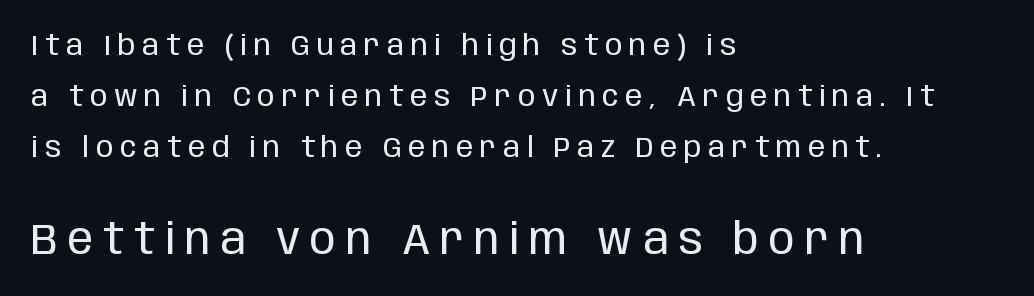
Caption: expanded tracking, letters set apart. Note the varied advance widths — an 'i' is clearly narrower than an 'm'. Only glyphs here, with clear space below each row. Two sizes are in play, and the larger belongs to the second block. Stroke mass is kept to a normal reading level or below. Note: no serifs on the glyphs.
